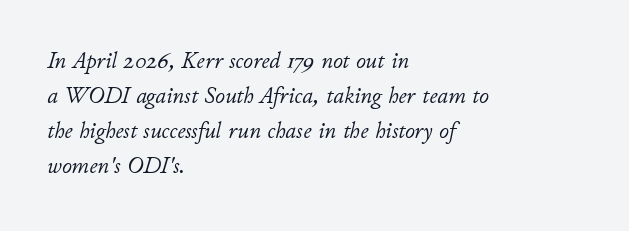
Q: Is the text bold? A: No.
Q: Is the text italic (slanted)? A: Yes, it leans right by about 11 degrees.
Q: Is the text underlined? A: No.
Q: How is the paragraph aligned? A: Left-aligned.
Q: Is the spacing between letters normal or unusually wide? A: Normal.
Q: Is the spacing between lines tight, normal or loose? A: Normal.
